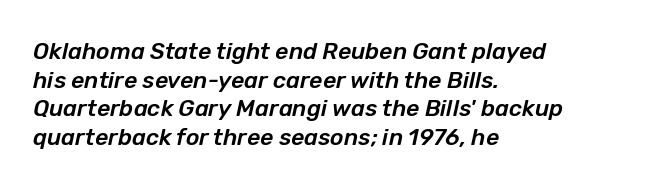
{"italic": "yes", "lean": "right", "slant_degrees": 12, "underline": "no", "align": "left", "line_spacing": "normal", "line_spacing_ratio": 1.25, "letter_spacing": "normal", "letter_spacing_em": 0.0, "glyph_px": 23}
